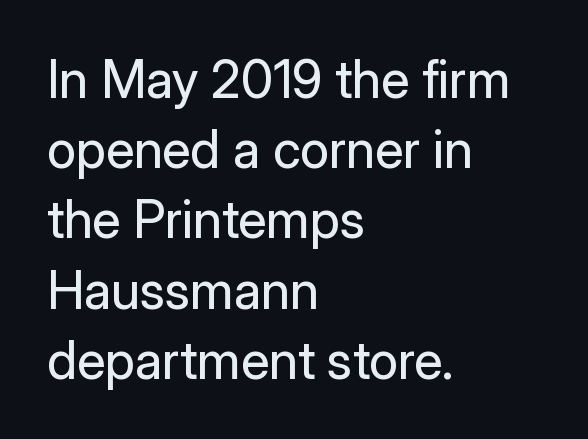
Q: Is the text bold? A: No.
Q: Is the text italic (slanted)? A: No, it is upright.
Q: Is the typeface a serif or a sans-serif typeface? A: Sans-serif.
Q: Is the text underlined? A: No.
Q: How is the paragraph aligned? A: Left-aligned.
Q: Is the spacing between letters normal or unusually wide? A: Normal.
Q: Is the spacing between lines tight, normal or loose? A: Normal.
Q: Width (condensed, normal, or wide)? A: Normal.
Q: Stroke contrast? A: Low.
Q: x-height? A: Medium.
Q: Monospaced? A: No.
